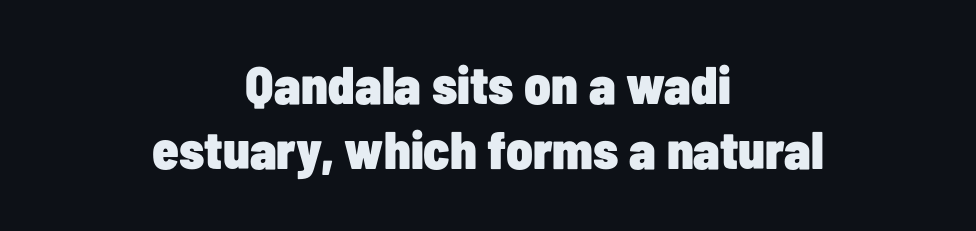
The glyphs in this specimen are sans serif. Layout note: lines centered. A full-strength bold gives these letters their thick strokes. Think of a printed novel: that variable character pitch is what you see here.
